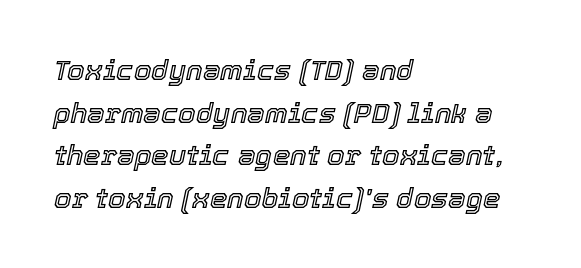
Leading: standard. A classic flush-left, rag-right setting is used for this passage. Descender tails drop into unmarked territory. Each letter keeps its own natural width here, so spacing adapts to shape.
